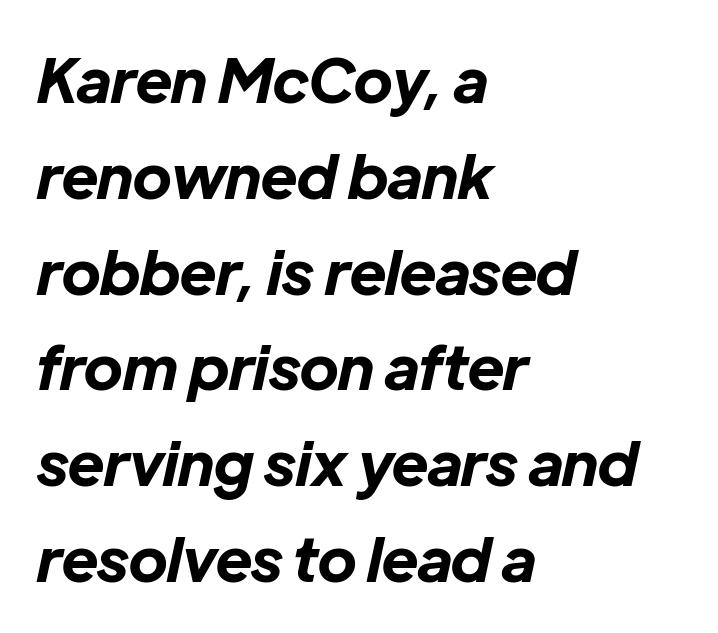
Q: Is the text bold? A: Yes.
Q: Is the text italic (slanted)? A: Yes, it leans right by about 12 degrees.
Q: Is the text underlined? A: No.
Q: How is the paragraph aligned? A: Left-aligned.
Q: Is the spacing between letters normal or unusually wide? A: Normal.
Q: Is the spacing between lines tight, normal or loose? A: Normal.
Q: Width (condensed, normal, or wide)? A: Normal.
Q: Stroke contrast? A: Low.
Q: x-height? A: Medium.
Q: Monospaced? A: No.
